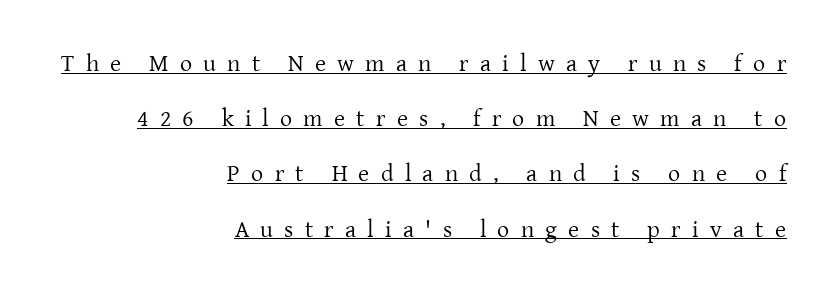
Q: Is the text bold? A: No.
Q: Is the text italic (slanted)? A: No, it is upright.
Q: Is the text underlined? A: Yes.
Q: How is the paragraph aligned? A: Right-aligned.
Q: Is the spacing between letters normal or unusually wide? A: Unusually wide.
Q: Is the spacing between lines tight, normal or loose? A: Loose.
